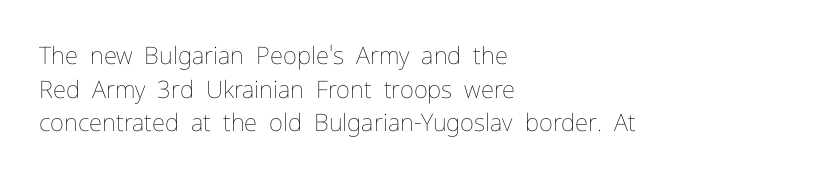
{"italic": "no", "bold": "no", "underline": "no", "align": "left", "line_spacing": "normal", "line_spacing_ratio": 1.4, "letter_spacing": "normal", "letter_spacing_em": 0.0, "glyph_px": 24}
